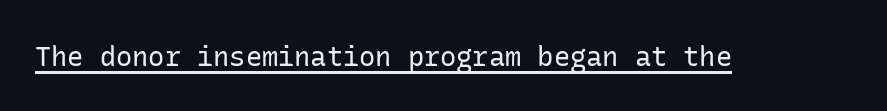
{"italic": "no", "bold": "no", "underline": "yes", "letter_spacing": "normal", "letter_spacing_em": 0.0, "glyph_px": 27}
